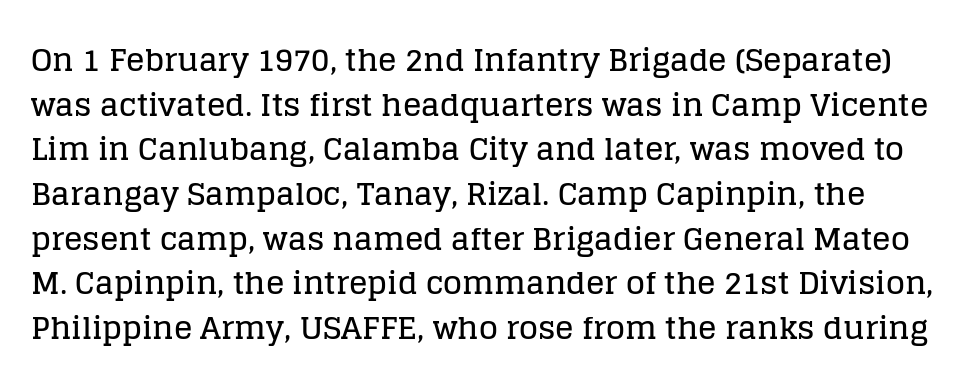
Vertical strokes here are truly vertical. Characters follow at the spacing the type designer built in. Proportional: the letters do not fall into vertical columns. The zone under the glyphs is completely vacant. Unlike a clean sans, this face finishes its strokes with serifs.
